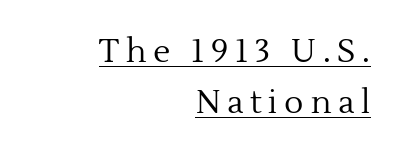
Q: Is the text bold? A: No.
Q: Is the text italic (slanted)? A: No, it is upright.
Q: Is the typeface a serif or a sans-serif typeface? A: Serif.
Q: Is the text underlined? A: Yes.
Q: How is the paragraph aligned? A: Right-aligned.
Q: Is the spacing between letters normal or unusually wide? A: Unusually wide.
Q: Is the spacing between lines tight, normal or loose? A: Normal.
Q: Width (condensed, normal, or wide)? A: Normal.
Q: x-height? A: Medium.
Q: Monospaced? A: No.
